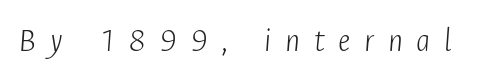
{"italic": "yes", "lean": "right", "slant_degrees": 4, "bold": "no", "weight": "light", "width": "condensed", "stroke_contrast": "low", "x_height": "medium", "monospaced": "no", "underline": "no", "letter_spacing": "wide", "letter_spacing_em": 0.39, "glyph_px": 35}
